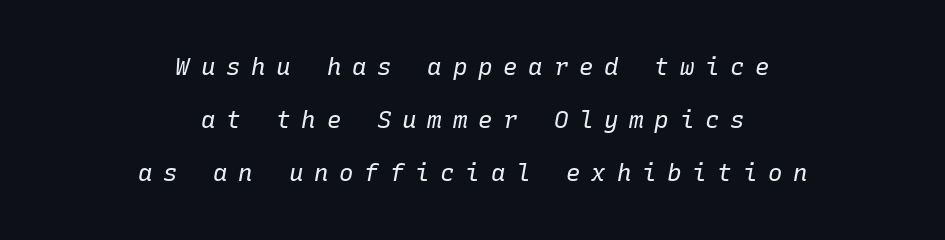
Q: Is the text bold? A: No.
Q: Is the text italic (slanted)? A: Yes, it leans right by about 10 degrees.
Q: Is the text underlined? A: No.
Q: How is the paragraph aligned? A: Centered.
Q: Is the spacing between letters normal or unusually wide? A: Unusually wide.
Q: Is the spacing between lines tight, normal or loose? A: Loose.
